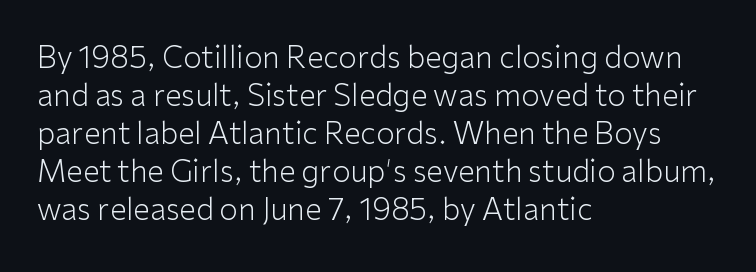
{"serif": "no", "italic": "no", "bold": "no", "weight": "light", "width": "normal", "stroke_contrast": "low", "x_height": "medium", "monospaced": "no", "underline": "no", "align": "left", "line_spacing": "normal", "line_spacing_ratio": 1.27, "letter_spacing": "normal", "letter_spacing_em": 0.0, "glyph_px": 30}
